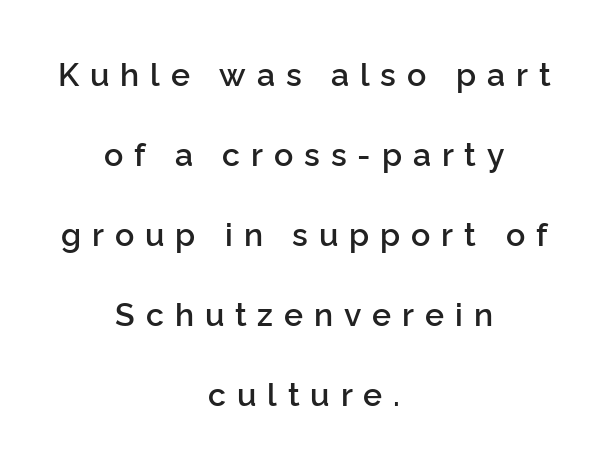
Q: Is the text bold? A: Semi-bold.
Q: Is the text italic (slanted)? A: No, it is upright.
Q: Is the typeface a serif or a sans-serif typeface? A: Sans-serif.
Q: Is the text underlined? A: No.
Q: How is the paragraph aligned? A: Centered.
Q: Is the spacing between letters normal or unusually wide? A: Unusually wide.
Q: Is the spacing between lines tight, normal or loose? A: Loose.
Q: Width (condensed, normal, or wide)? A: Normal.
Q: Stroke contrast? A: Low.
Q: x-height? A: Medium.
Q: Monospaced? A: No.
